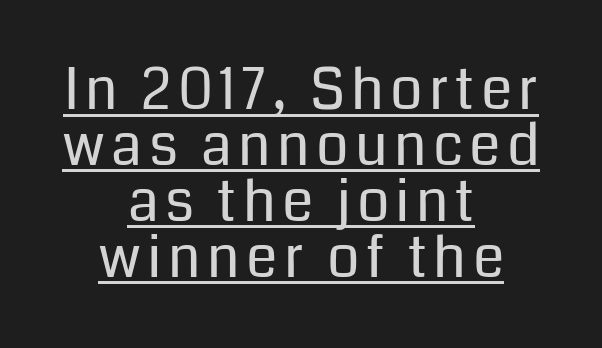
{"serif": "no", "italic": "no", "bold": "no", "weight": "regular", "width": "normal", "stroke_contrast": "low", "x_height": "medium", "monospaced": "no", "underline": "yes", "align": "center", "line_spacing": "tight", "line_spacing_ratio": 0.98, "glyph_px": 57}
